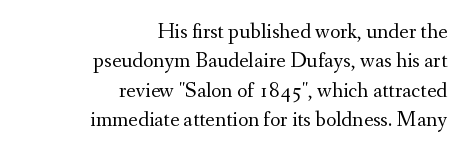
{"italic": "no", "bold": "no", "underline": "no", "align": "right", "line_spacing": "normal", "line_spacing_ratio": 1.34, "letter_spacing": "normal", "letter_spacing_em": 0.0, "glyph_px": 22}
